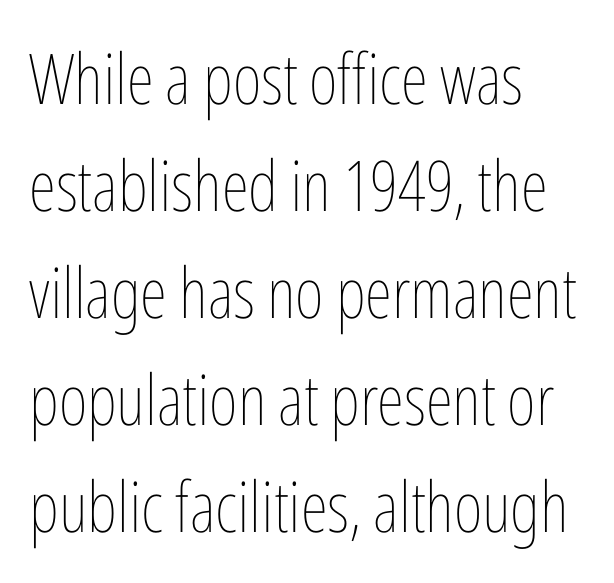
The image shows 70 px thin, condensed type, upright; set left-aligned, normal line spacing (1.53x), normal letter spacing, not underlined; low stroke contrast and a medium x-height.
